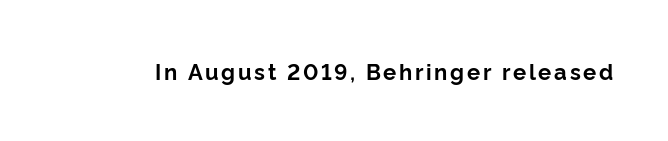
Weight check: bold — yes, fully. Rule under the text: the space is simply empty. Quick note: not italic, upright.
